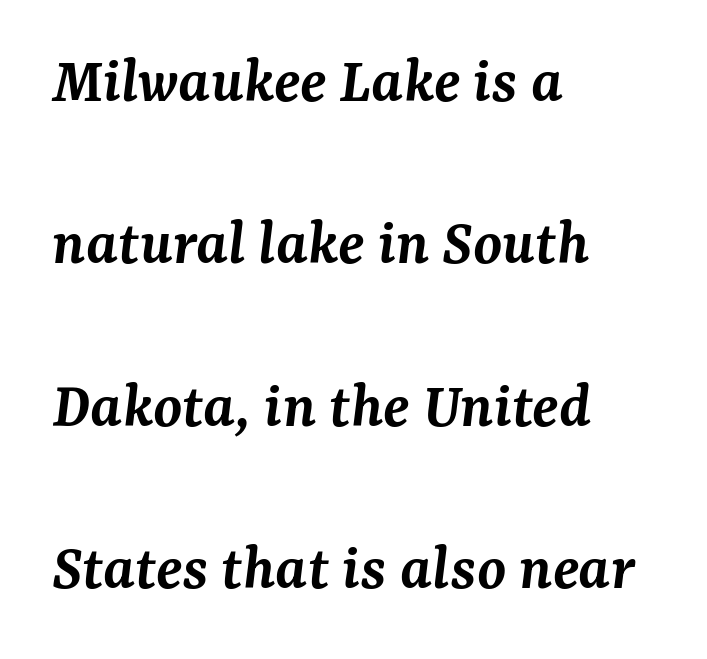
{"serif": "yes", "italic": "yes", "lean": "right", "slant_degrees": 7, "bold": "semi", "weight": "semibold", "width": "normal", "stroke_contrast": "medium", "x_height": "medium", "monospaced": "no", "underline": "no", "align": "left", "line_spacing": "loose", "line_spacing_ratio": 2.46, "letter_spacing": "normal", "letter_spacing_em": 0.0, "glyph_px": 66}
